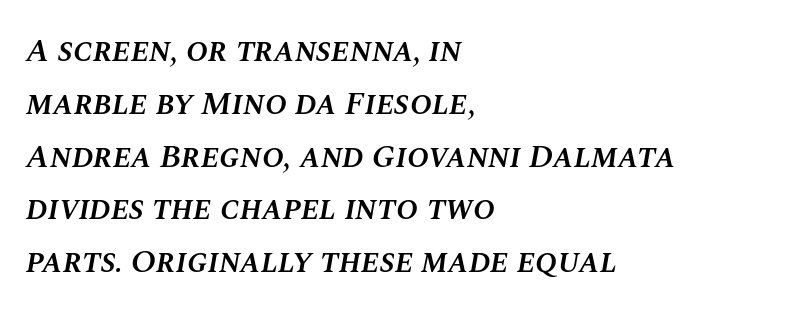
{"italic": "yes", "lean": "right", "slant_degrees": 10, "bold": "semi", "weight": "semibold", "width": "normal", "stroke_contrast": "medium", "x_height": "large", "monospaced": "no", "underline": "no", "align": "left", "line_spacing": "normal", "line_spacing_ratio": 1.6, "letter_spacing": "normal", "letter_spacing_em": 0.0, "glyph_px": 33}
